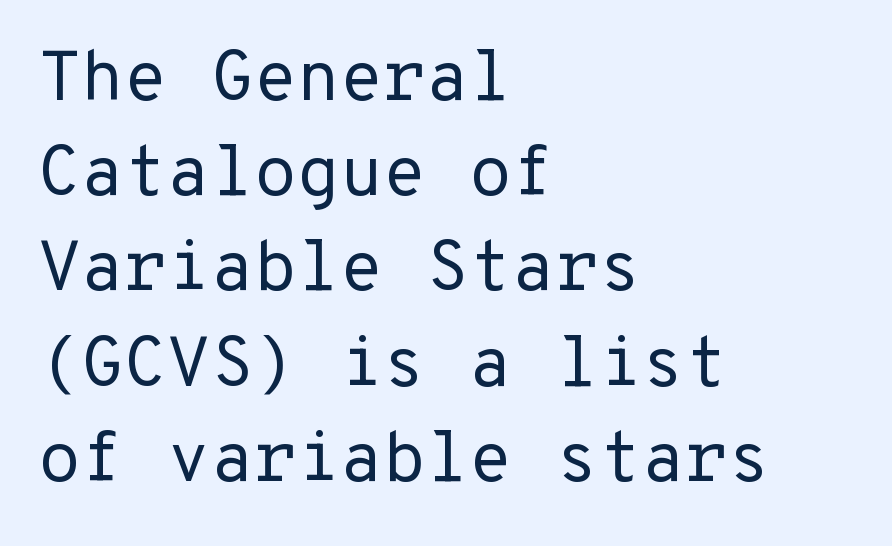
{"serif": "no", "italic": "no", "bold": "no", "weight": "regular", "width": "normal", "stroke_contrast": "low", "x_height": "medium", "monospaced": "yes", "underline": "no", "align": "left", "line_spacing": "normal", "line_spacing_ratio": 1.36, "letter_spacing": "normal", "letter_spacing_em": 0.0, "glyph_px": 70}
